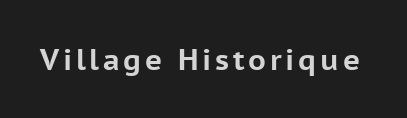
{"serif": "no", "italic": "no", "bold": "yes", "weight": "bold", "width": "normal", "stroke_contrast": "low", "x_height": "medium", "monospaced": "no", "underline": "no", "glyph_px": 29}
